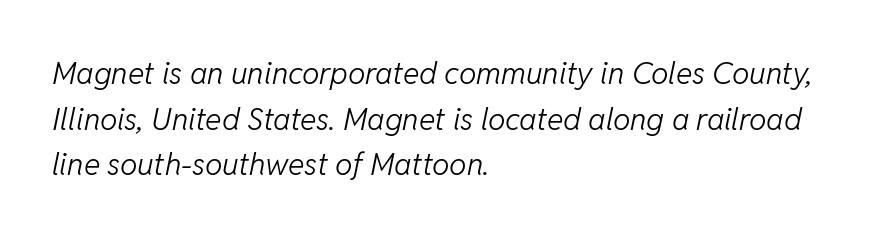
Q: Is the text bold? A: No.
Q: Is the text italic (slanted)? A: Yes, it leans right by about 11 degrees.
Q: Is the text underlined? A: No.
Q: How is the paragraph aligned? A: Left-aligned.
Q: Is the spacing between letters normal or unusually wide? A: Normal.
Q: Is the spacing between lines tight, normal or loose? A: Normal.
Q: Width (condensed, normal, or wide)? A: Normal.
Q: Stroke contrast? A: Low.
Q: x-height? A: Medium.
Q: Monospaced? A: No.
